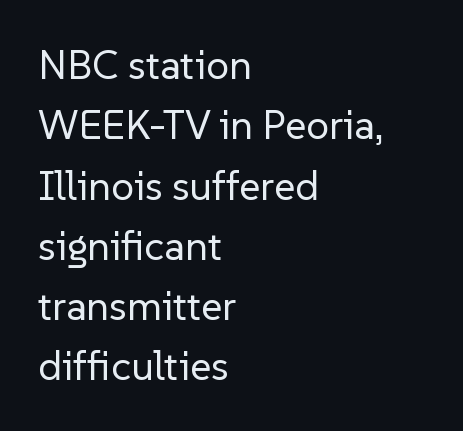
Vertical strokes here are truly vertical. Decoration check: the copy has no underline. The line-height multiplier appears to be the usual default. Each word holds together tightly as a unit, with standard inter-letter gaps.
